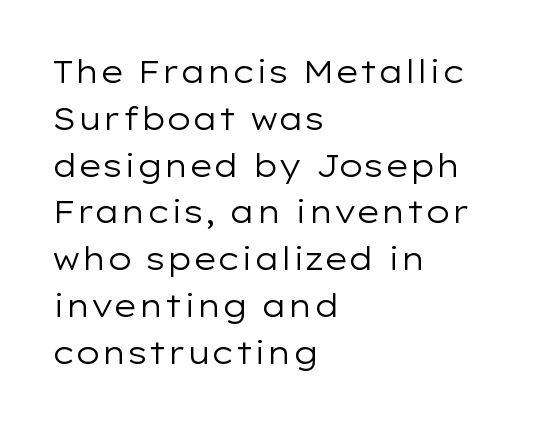
The image shows 31 px regular-weight, wide sans-serif type, upright; set left-aligned, normal line spacing (1.51x), normal letter spacing, not underlined; low stroke contrast and a medium x-height.
